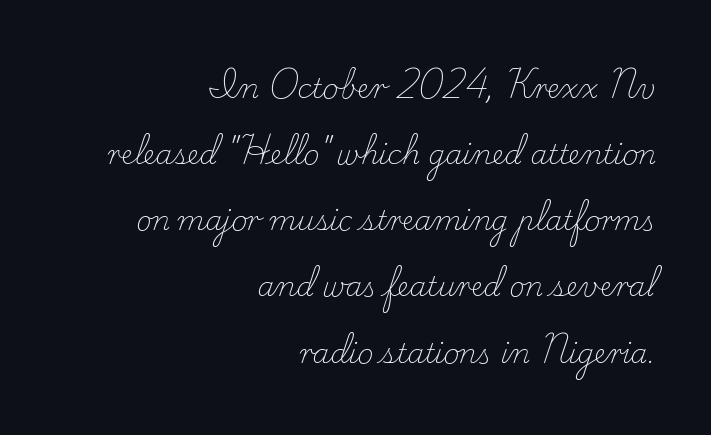
{"bold": "no", "underline": "no", "align": "right", "line_spacing": "loose", "line_spacing_ratio": 2.45, "letter_spacing": "normal", "letter_spacing_em": 0.0, "glyph_px": 27}
